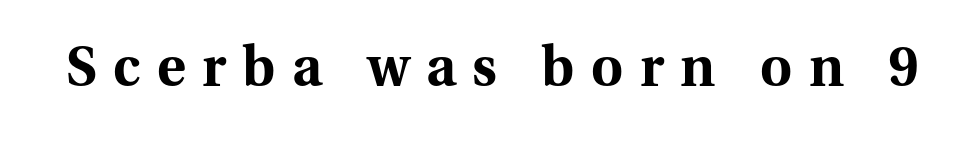
The image shows 55 px bold serif type, upright; set unusually wide letter spacing (+0.3 em), not underlined; medium stroke contrast and a medium x-height.
